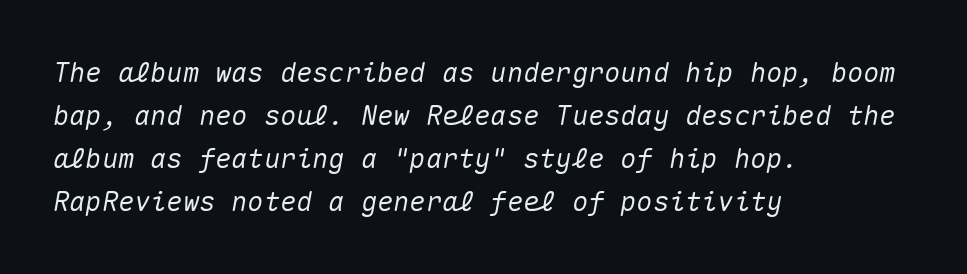
The image shows 27 px text type, italic (leaning right); set left-aligned, normal line spacing (1.59x), normal letter spacing, not underlined.
